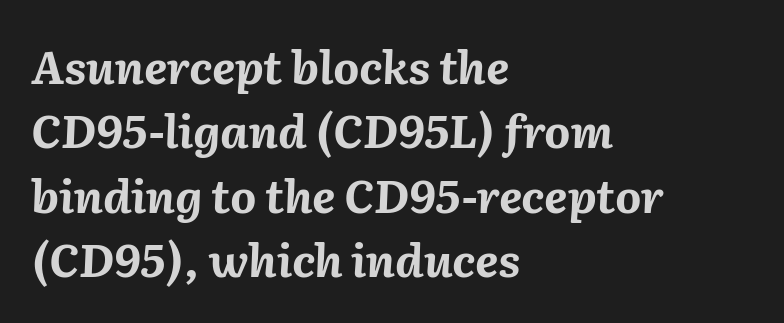
{"italic": "yes", "lean": "right", "slant_degrees": 2, "bold": "yes", "weight": "bold", "width": "normal", "stroke_contrast": "medium", "x_height": "medium", "monospaced": "no", "underline": "no", "align": "left", "line_spacing": "normal", "line_spacing_ratio": 1.43, "letter_spacing": "normal", "letter_spacing_em": 0.0, "glyph_px": 45}
